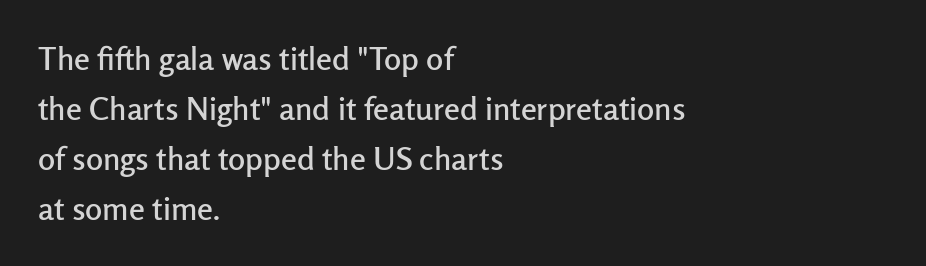
The image shows 32 px sans-serif type, upright; set left-aligned, normal line spacing (1.56x), normal letter spacing, not underlined; low stroke contrast and a medium x-height.
